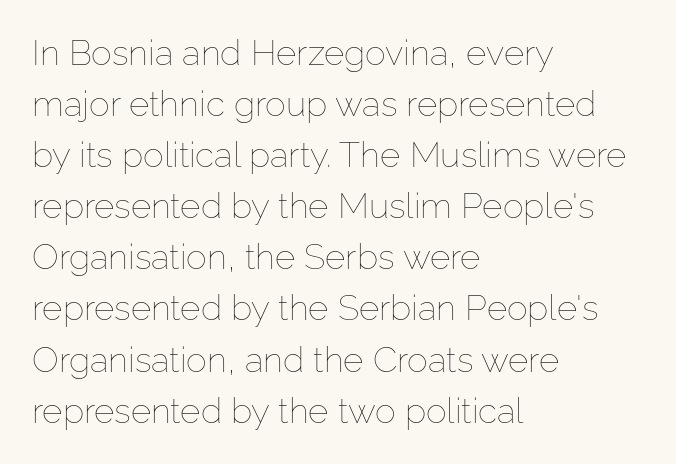
Q: Is the text bold? A: No.
Q: Is the text italic (slanted)? A: No, it is upright.
Q: Is the text underlined? A: No.
Q: How is the paragraph aligned? A: Left-aligned.
Q: Is the spacing between letters normal or unusually wide? A: Normal.
Q: Is the spacing between lines tight, normal or loose? A: Normal.
Q: Width (condensed, normal, or wide)? A: Normal.
Q: Stroke contrast? A: Low.
Q: x-height? A: Medium.
Q: Monospaced? A: No.
